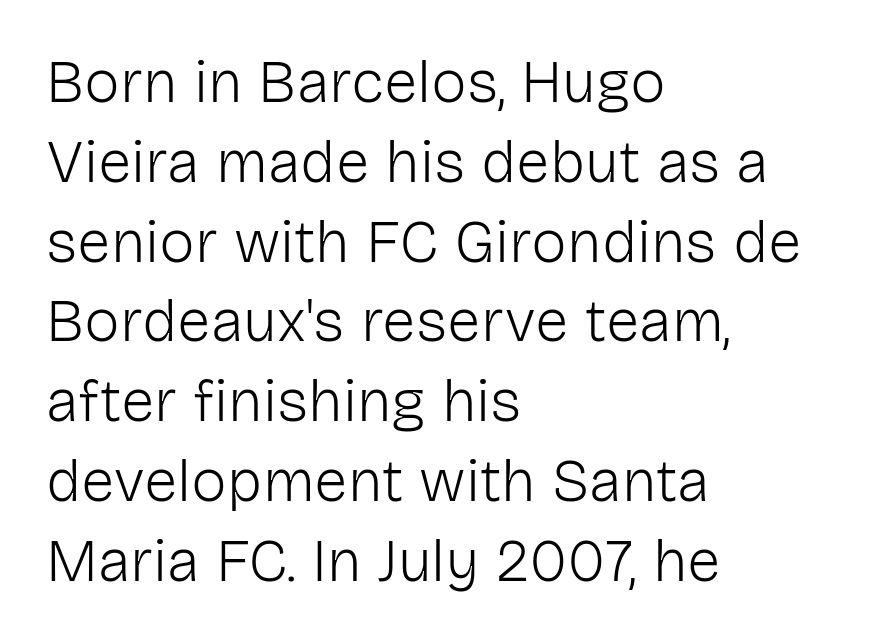
A typesetter would call this leading conventional body-copy spacing. What stands out about the letter spacing? Nothing — it is the standard amount. I'd call this a sans setting — the letters go barefoot. This sample has the flowing, uneven cadence of proportional lettering. These glyphs show unthickened strokes, regular width or finer. Which margin do the lines hug? The left one — the right edge is uneven.
